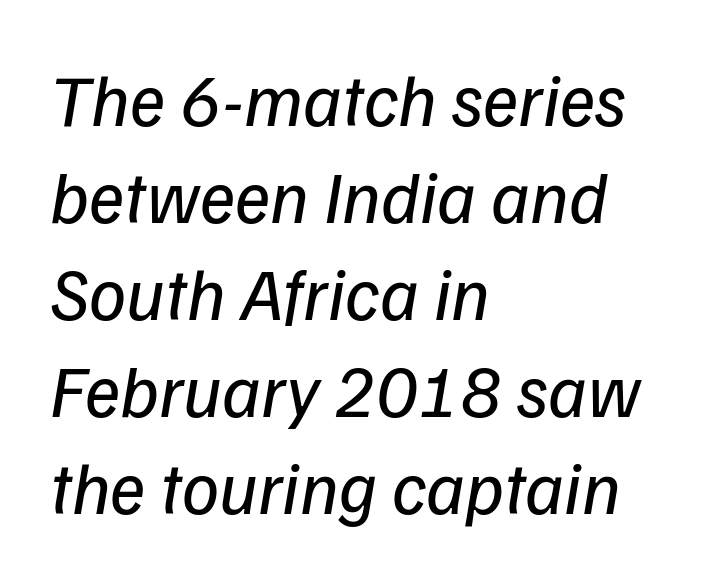
{"serif": "no", "bold": "no", "weight": "regular", "width": "normal", "stroke_contrast": "low", "x_height": "medium", "monospaced": "no", "underline": "no", "align": "left", "line_spacing": "normal", "line_spacing_ratio": 1.31, "letter_spacing": "normal", "letter_spacing_em": 0.0, "glyph_px": 74}
